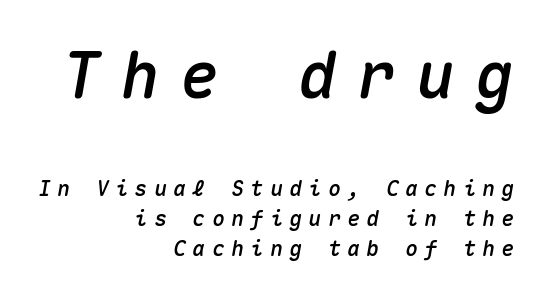
The image shows 64 px text type, italic (leaning right), monospaced; set right-aligned, normal line spacing (1.42x), unusually wide letter spacing (+0.32 em), not underlined; the first (top) block is 3.05x larger; medium stroke contrast and a medium x-height.
